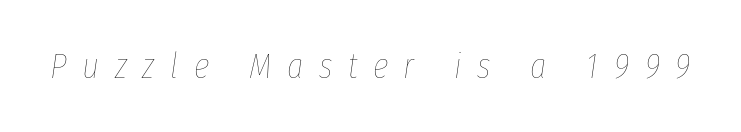
{"italic": "yes", "lean": "right", "slant_degrees": 8, "bold": "no", "weight": "thin", "width": "condensed", "stroke_contrast": "low", "x_height": "medium", "monospaced": "no", "underline": "no", "letter_spacing": "wide", "letter_spacing_em": 0.43, "glyph_px": 36}
